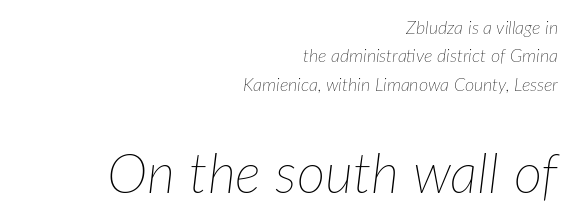
{"italic": "yes", "lean": "right", "slant_degrees": 7, "bold": "no", "weight": "thin", "width": "normal", "stroke_contrast": "low", "x_height": "medium", "monospaced": "no", "underline": "no", "align": "right", "line_spacing": "normal", "line_spacing_ratio": 1.57, "letter_spacing": "normal", "letter_spacing_em": 0.0, "larger_block": "second", "size_ratio": 3.06, "glyph_px": 55}
